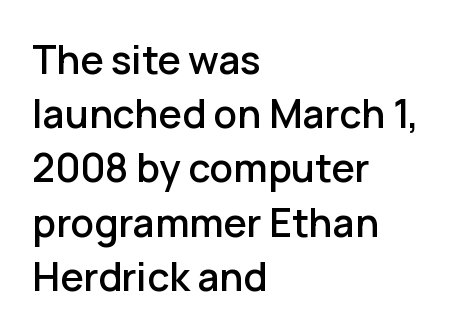
The area under the type is left untouched. A typesetter would call this proportional, since set widths differ per character. The leading is moderate, giving the passage an even texture. Notice how the stems are strictly vertical — no italics here.
